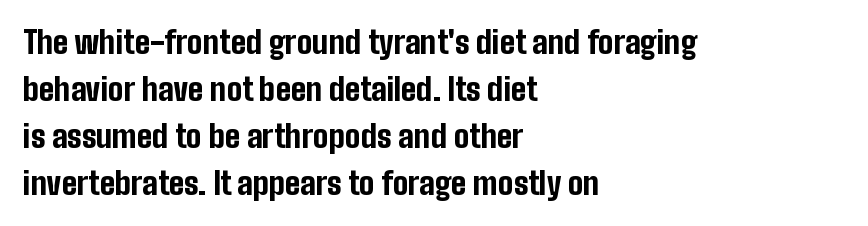
The zone under the glyphs is completely vacant. Is there any slant? The stems are plumb. Tracking value appears to be zero — textbook default spacing. This sample has the flowing, uneven cadence of proportional lettering. Check where the strokes stop: nothing finishes them off — pure sans.
